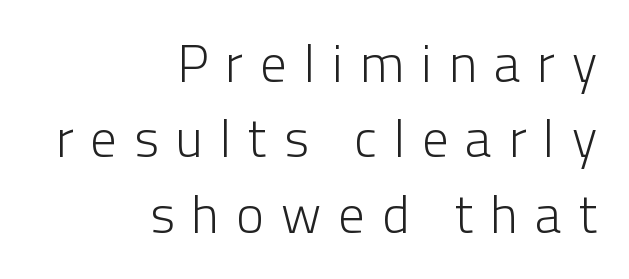
{"serif": "no", "italic": "no", "bold": "no", "weight": "light", "width": "normal", "stroke_contrast": "low", "x_height": "medium", "monospaced": "no", "underline": "no", "align": "right", "line_spacing": "normal", "line_spacing_ratio": 1.42, "letter_spacing": "wide", "letter_spacing_em": 0.32, "glyph_px": 53}
